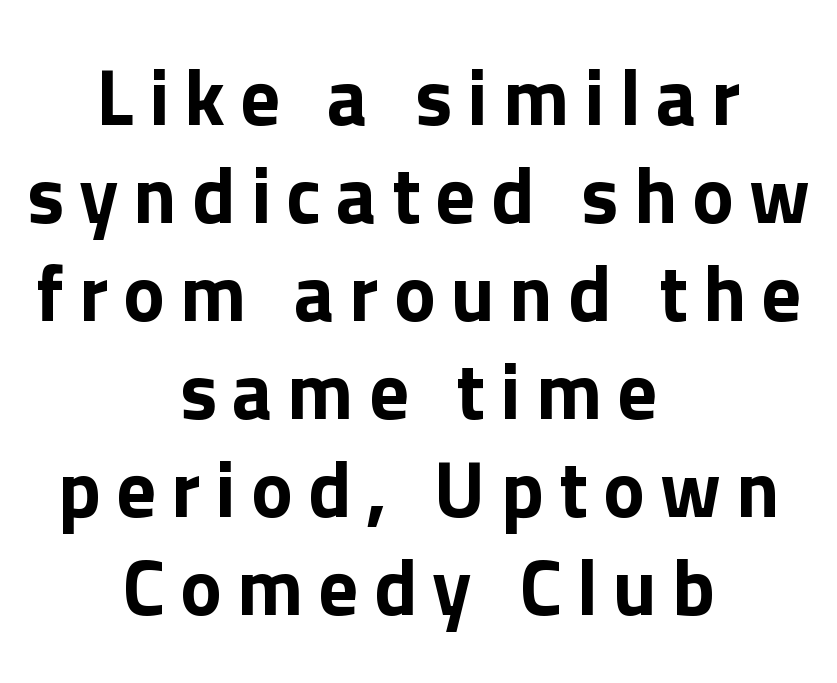
Q: Is the text italic (slanted)? A: No, it is upright.
Q: Is the typeface a serif or a sans-serif typeface? A: Sans-serif.
Q: Is the text underlined? A: No.
Q: How is the paragraph aligned? A: Centered.
Q: Width (condensed, normal, or wide)? A: Normal.
Q: Stroke contrast? A: Low.
Q: x-height? A: Medium.
Q: Monospaced? A: No.
